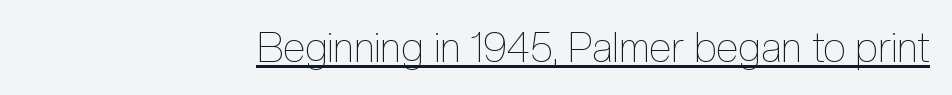
{"italic": "no", "bold": "no", "weight": "thin", "width": "condensed", "x_height": "medium", "monospaced": "no", "underline": "yes", "align": "right", "letter_spacing": "normal", "letter_spacing_em": 0.0, "glyph_px": 41}
